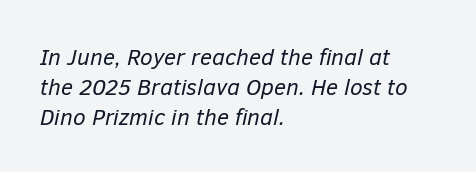
{"italic": "yes", "lean": "right", "slant_degrees": 12, "bold": "no", "underline": "no", "align": "left", "line_spacing": "normal", "line_spacing_ratio": 1.3, "letter_spacing": "normal", "letter_spacing_em": 0.0, "glyph_px": 23}
